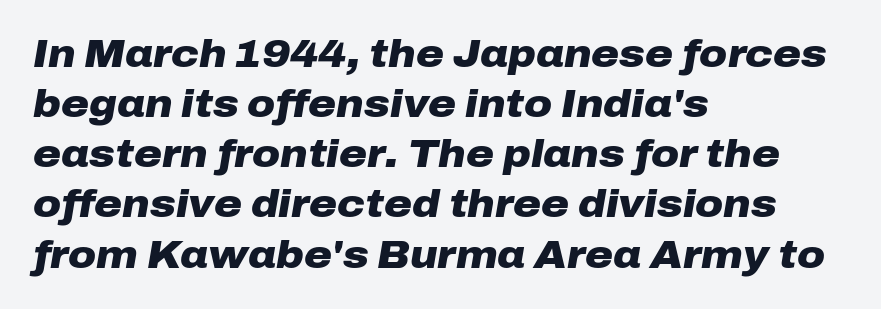
Q: Is the text bold? A: Yes.
Q: Is the text italic (slanted)? A: Yes, it leans right by about 10 degrees.
Q: Is the text underlined? A: No.
Q: How is the paragraph aligned? A: Left-aligned.
Q: Is the spacing between letters normal or unusually wide? A: Normal.
Q: Is the spacing between lines tight, normal or loose? A: Normal.
Q: Width (condensed, normal, or wide)? A: Wide.
Q: Stroke contrast? A: Low.
Q: x-height? A: Medium.
Q: Monospaced? A: No.
